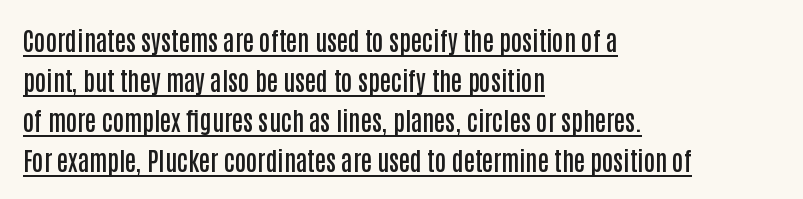
{"italic": "no", "bold": "semi", "underline": "yes", "align": "left", "line_spacing": "normal", "line_spacing_ratio": 1.6, "letter_spacing": "normal", "letter_spacing_em": 0.0, "glyph_px": 25}
